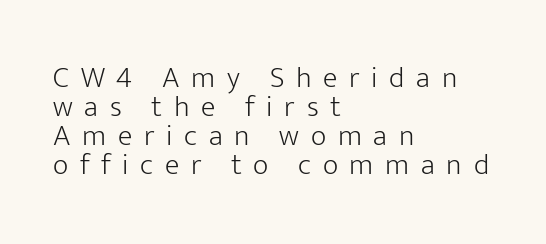
Q: Is the text bold? A: No.
Q: Is the text italic (slanted)? A: No, it is upright.
Q: Is the typeface a serif or a sans-serif typeface? A: Sans-serif.
Q: Is the text underlined? A: No.
Q: How is the paragraph aligned? A: Left-aligned.
Q: Is the spacing between letters normal or unusually wide? A: Unusually wide.
Q: Is the spacing between lines tight, normal or loose? A: Tight.
Q: Width (condensed, normal, or wide)? A: Normal.
Q: Stroke contrast? A: Low.
Q: x-height? A: Medium.
Q: Monospaced? A: No.
